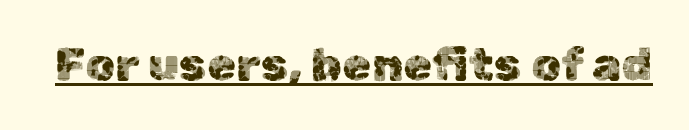
The image shows 47 px sans-serif type, upright; set normal letter spacing, underlined; a medium x-height.
